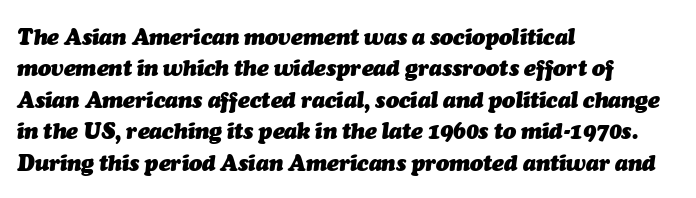
A typesetter would call this leading conventional body-copy spacing. The line texture is even and compact thanks to regular tracking. The typesetting leans heavy: a genuine bold. Compared with ordinary roman type, these characters are visibly tilted.
